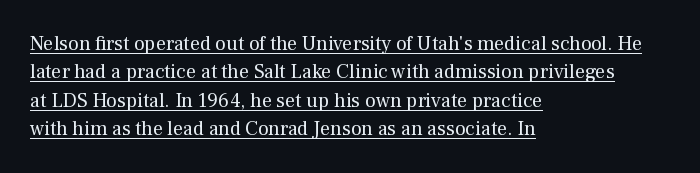
The image shows 20 px text type, upright; set left-aligned, normal line spacing (1.42x), normal letter spacing, underlined.
